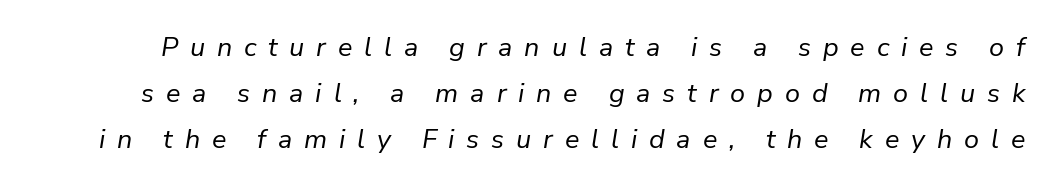
{"italic": "yes", "lean": "right", "slant_degrees": 9, "bold": "no", "underline": "no", "line_spacing_ratio": 1.71, "letter_spacing": "wide", "letter_spacing_em": 0.44, "glyph_px": 27}
